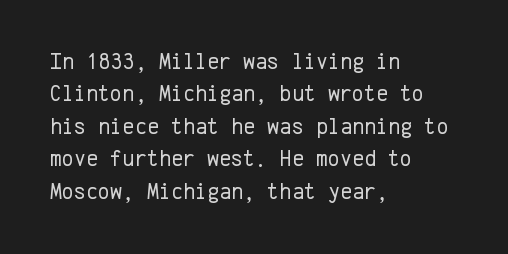
The tracking reads as untouched default to a designer's eye. Layout note: lines flush left. Students, observe: this is what conventionally led text looks like. Underline: absent.
